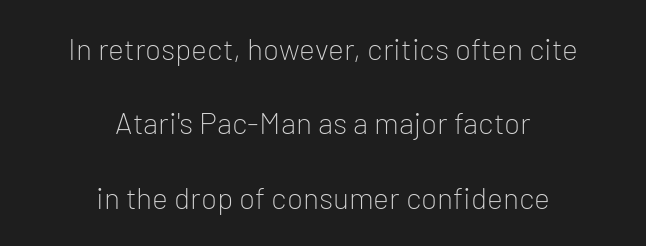
The image shows 30 px light sans-serif type, upright; set centered, loose line spacing (2.48x), normal letter spacing, not underlined; low stroke contrast and a medium x-height.
